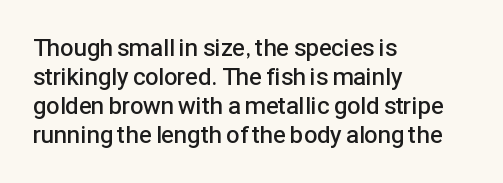
The image shows 24 px text type, upright; set left-aligned, line spacing 1.21x, normal letter spacing, not underlined.
